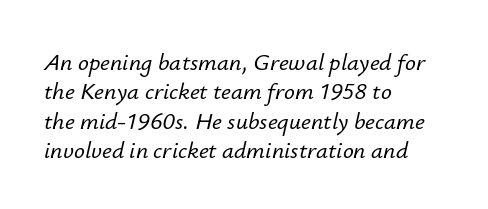
Q: Is the text italic (slanted)? A: Yes, it leans right by about 12 degrees.
Q: Is the text underlined? A: No.
Q: How is the paragraph aligned? A: Left-aligned.
Q: Is the spacing between letters normal or unusually wide? A: Normal.
